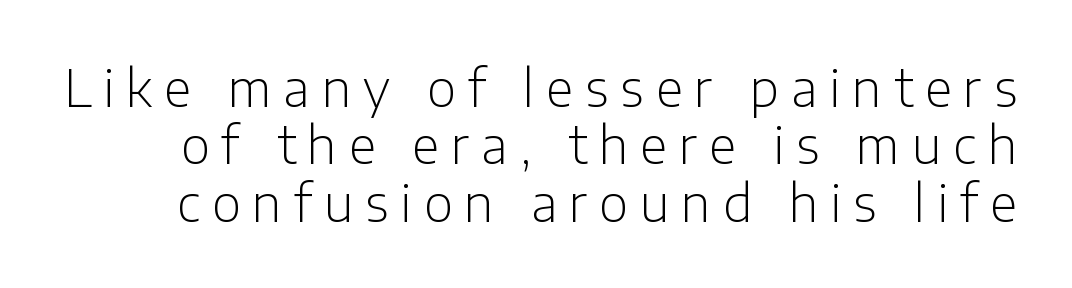
Q: Is the text bold? A: No.
Q: Is the text italic (slanted)? A: No, it is upright.
Q: Is the typeface a serif or a sans-serif typeface? A: Sans-serif.
Q: Is the text underlined? A: No.
Q: Is the spacing between letters normal or unusually wide? A: Unusually wide.
Q: Is the spacing between lines tight, normal or loose? A: Tight.
Q: Width (condensed, normal, or wide)? A: Normal.
Q: Stroke contrast? A: Low.
Q: x-height? A: Medium.
Q: Monospaced? A: No.
